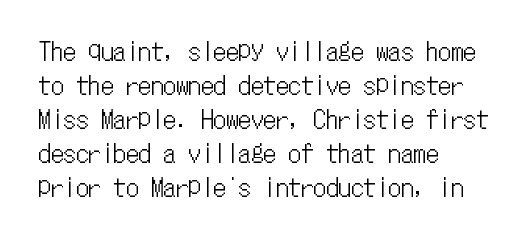
{"italic": "no", "underline": "no", "align": "left", "line_spacing": "normal", "line_spacing_ratio": 1.36, "letter_spacing": "normal", "letter_spacing_em": 0.0, "glyph_px": 25}
